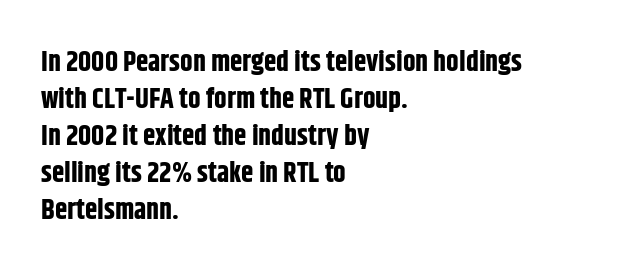
Q: Is the text bold? A: Yes.
Q: Is the text italic (slanted)? A: No, it is upright.
Q: Is the typeface a serif or a sans-serif typeface? A: Sans-serif.
Q: Is the text underlined? A: No.
Q: How is the paragraph aligned? A: Left-aligned.
Q: Is the spacing between letters normal or unusually wide? A: Normal.
Q: Is the spacing between lines tight, normal or loose? A: Normal.
Q: Width (condensed, normal, or wide)? A: Condensed.
Q: Stroke contrast? A: Low.
Q: x-height? A: Large.
Q: Monospaced? A: No.
